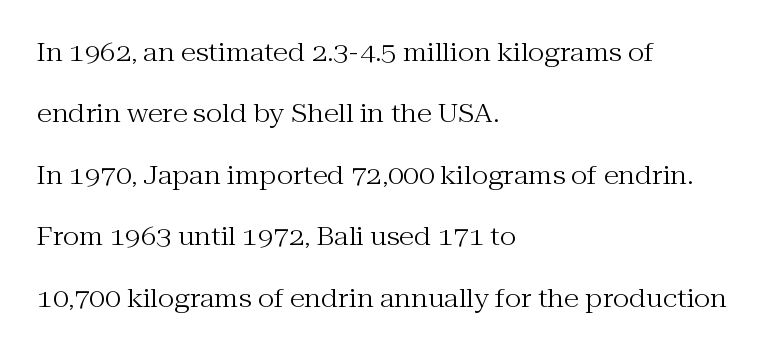
Q: Is the text bold? A: No.
Q: Is the text italic (slanted)? A: No, it is upright.
Q: Is the text underlined? A: No.
Q: How is the paragraph aligned? A: Left-aligned.
Q: Is the spacing between letters normal or unusually wide? A: Normal.
Q: Is the spacing between lines tight, normal or loose? A: Loose.
